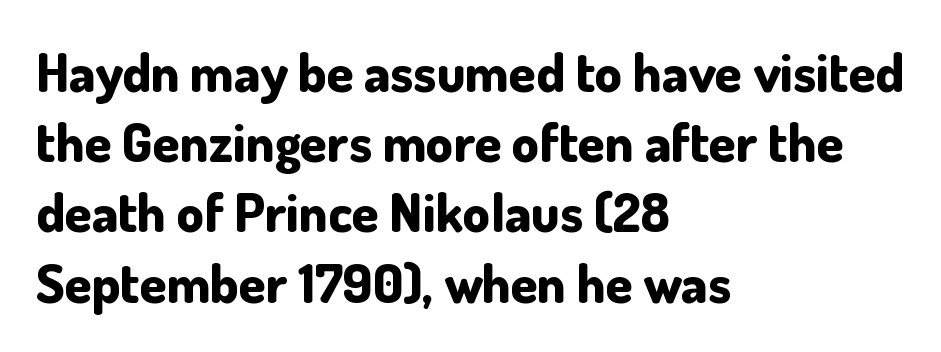
Rule under the text: the space is simply empty. A student would call this left alignment; a typographer would say flush left, rag right. These lines are rendered in a variable-pitch font. Nothing sits at the stroke ends, so this counts as sans-serif.
